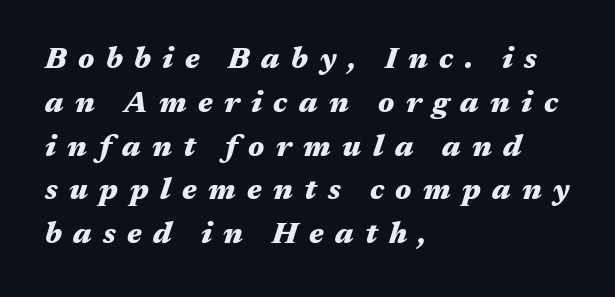
{"italic": "yes", "lean": "right", "slant_degrees": 17, "bold": "yes", "weight": "heavy", "width": "wide", "stroke_contrast": "medium", "x_height": "medium", "monospaced": "no", "underline": "no", "align": "left", "line_spacing": "normal", "line_spacing_ratio": 1.46, "letter_spacing": "wide", "letter_spacing_em": 0.38, "glyph_px": 30}
